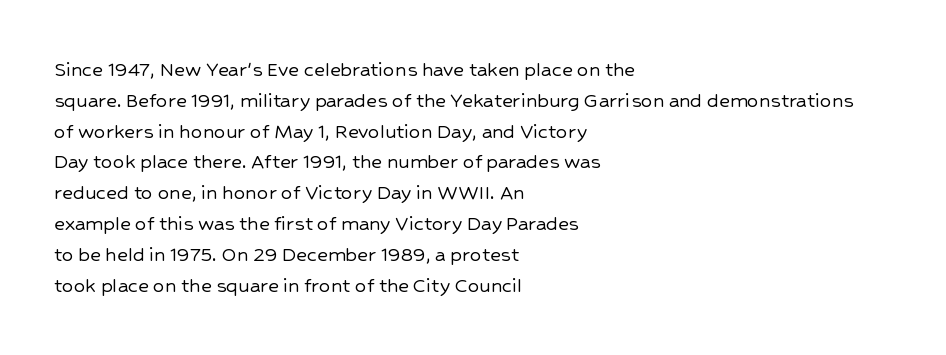
Q: Is the text italic (slanted)? A: No, it is upright.
Q: Is the text underlined? A: No.
Q: How is the paragraph aligned? A: Left-aligned.
Q: Is the spacing between letters normal or unusually wide? A: Normal.
Q: Is the spacing between lines tight, normal or loose? A: Normal.
